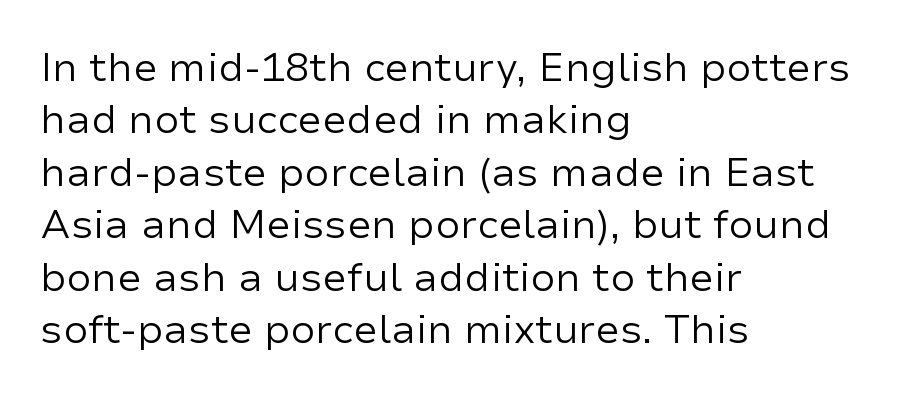
{"serif": "no", "italic": "no", "bold": "no", "weight": "regular", "width": "normal", "stroke_contrast": "low", "x_height": "medium", "monospaced": "no", "underline": "no", "align": "left", "line_spacing": "normal", "line_spacing_ratio": 1.31, "letter_spacing": "normal", "letter_spacing_em": 0.0, "glyph_px": 40}
